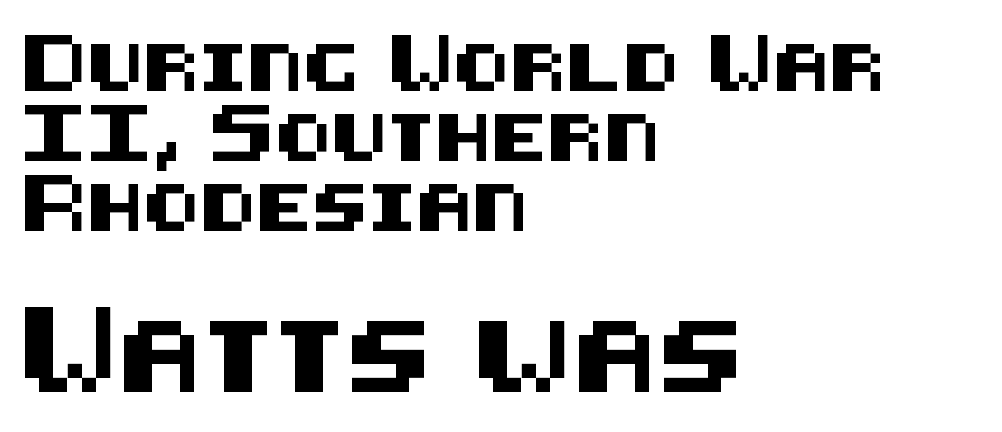
{"serif": "no", "italic": "no", "width": "normal", "stroke_contrast": "medium", "x_height": "large", "underline": "no", "align": "left", "line_spacing": "normal", "line_spacing_ratio": 1.49, "letter_spacing": "normal", "letter_spacing_em": 0.0, "larger_block": "second", "size_ratio": 1.51, "glyph_px": 71}
